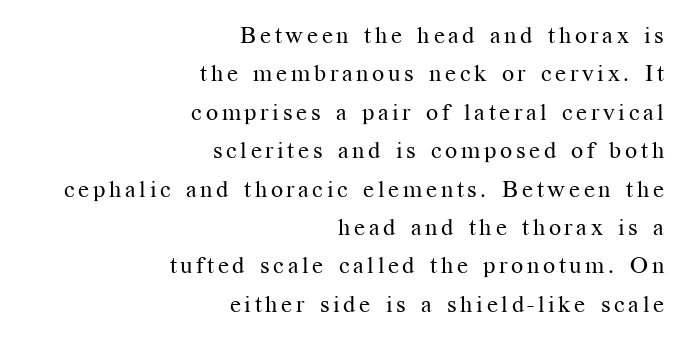
The image shows 24 px text type, upright; set right-aligned, normal line spacing (1.6x), not underlined.
